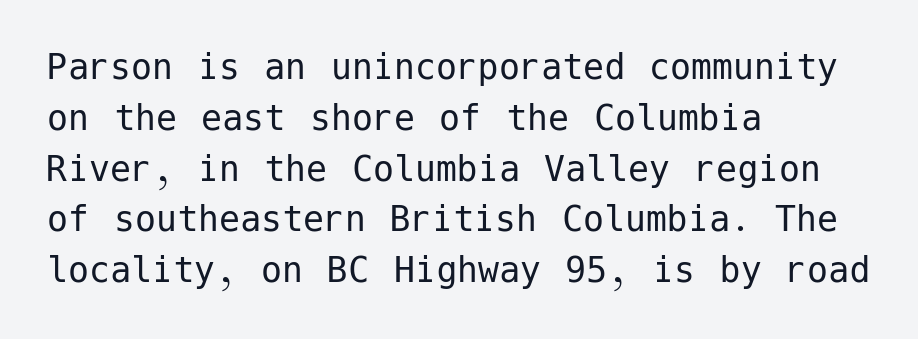
The type sits square on the baseline with zero lean. Inter-character spacing is left at the font's built-in metrics. Nobody drew a line under any word here. Ink coverage per letter is moderate at most. The text block is weighted toward the left margin, trailing off unevenly rightward. This rendering employs a face without finishing strokes, i.e., a sans-serif.
